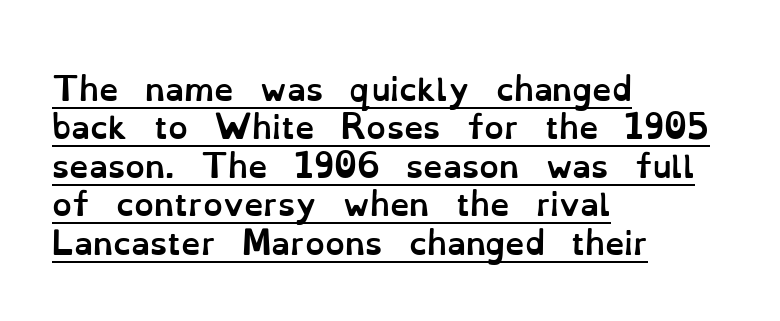
Teacher's note: observe the even left margin — that is flush-left alignment. Typesetter's note: full bold, strokes at maximum text heaviness. You could not count columns in this text — the font is proportionally spaced. Observe the ordinary spacing: letters are neighbours, not strangers.
